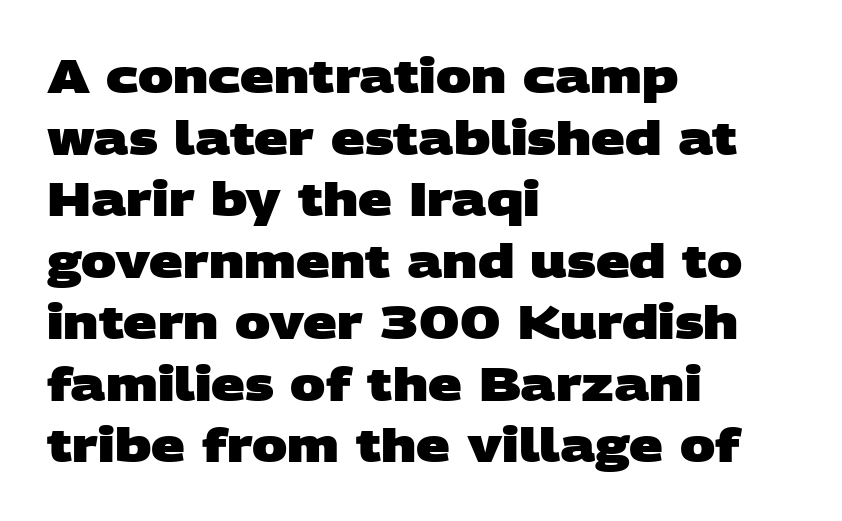
The image shows 47 px heavy, wide sans-serif type; set left-aligned, normal line spacing (1.31x), normal letter spacing, not underlined; low stroke contrast and a large x-height.
